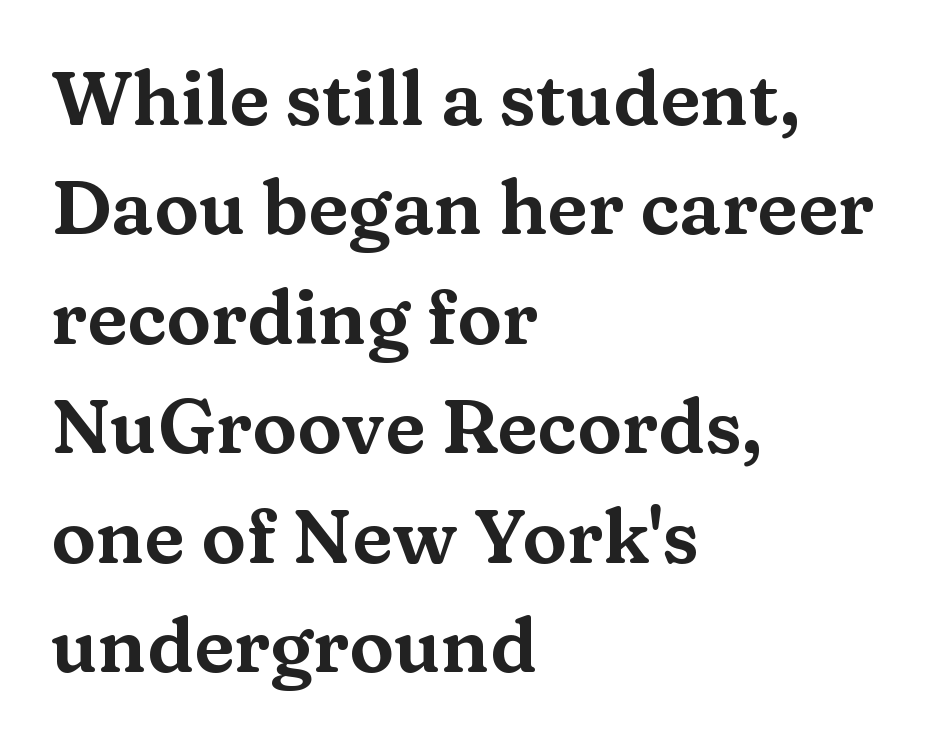
The block of text has a typical density, with ordinary space between rows. The string is rendered with underlining switched off. This is serif lettering, the kind often seen in printed books. Posture: straight, roman, zero tilt. Is the block centered? No — it sits flush against the left margin.
